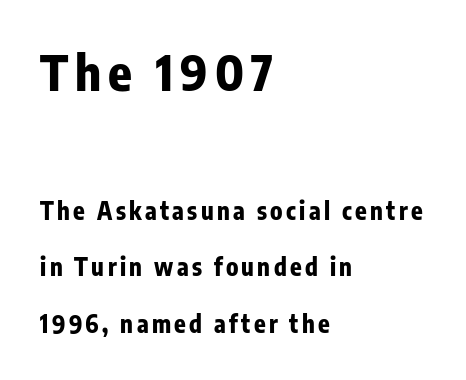
The image shows 49 px bold, condensed sans-serif type, upright; set left-aligned, loose line spacing (2.36x), not underlined; the first (top) block is 2.04x larger; low stroke contrast and a medium x-height.
